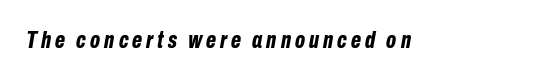
The strokes are fattened all the way to bold. The axis of the letterforms is tilted away from vertical. No word sits above an underline.
